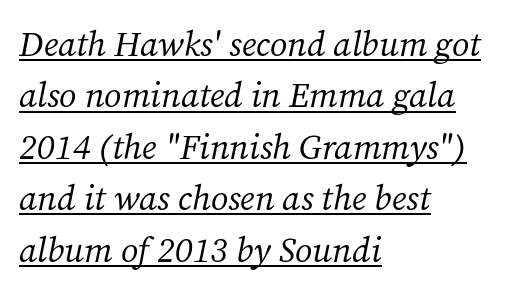
The image shows 35 px regular-weight serif type, italic (leaning right); set left-aligned, normal line spacing (1.47x), normal letter spacing, underlined; medium stroke contrast and a medium x-height.
